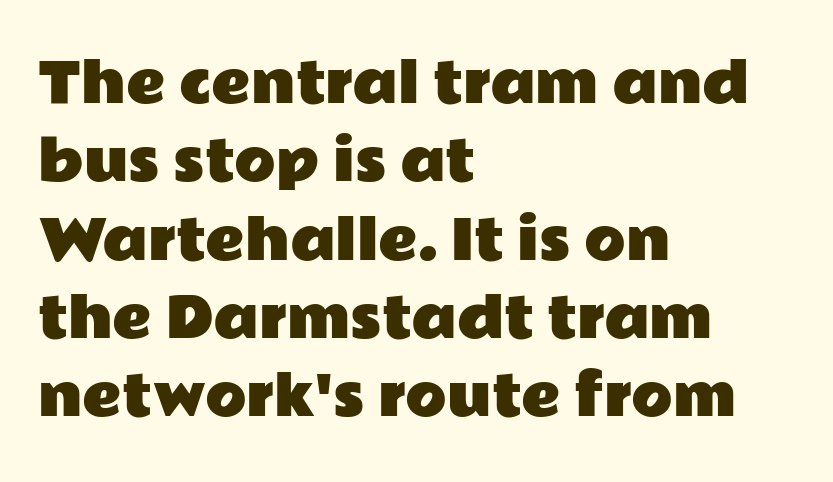
The designer left line spacing at the default. This sample is left-justified, so line endings fall wherever the words run out. The letters carry no serifs — their stems end cleanly without finishing strokes. Every stem runs plumb, perpendicular to the baseline. Each word holds together tightly as a unit, with standard inter-letter gaps. Looks like regular typesetting: each glyph gets only the width it needs.
